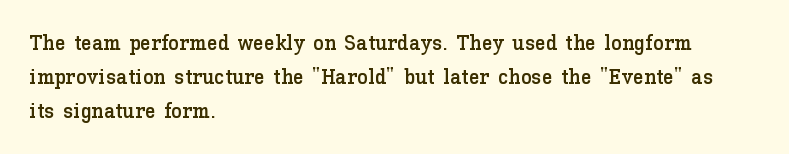
Q: Is the text italic (slanted)? A: No, it is upright.
Q: Is the text underlined? A: No.
Q: How is the paragraph aligned? A: Left-aligned.
Q: Is the spacing between letters normal or unusually wide? A: Normal.
Q: Is the spacing between lines tight, normal or loose? A: Normal.
